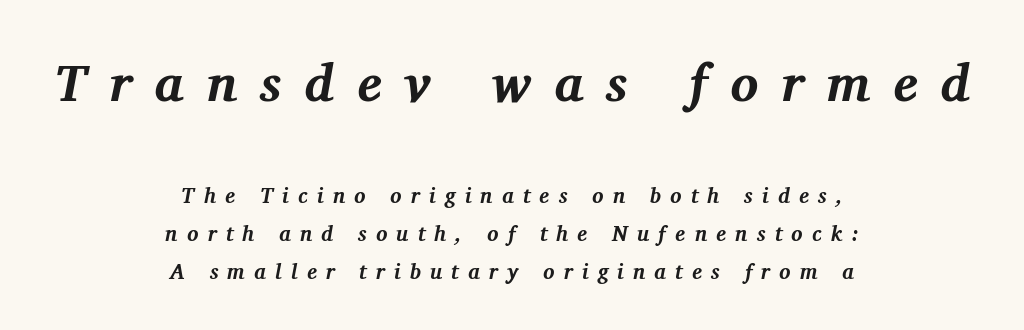
The whole block is typeset with a tilt. You can tell from the footed stems that serif type was used. Here the first block reads like a headline and the second like body copy. This rendering widens character spacing well past its baseline value. Check under the words: just untouched page. Strong, thick strokes mark this as bold type.
